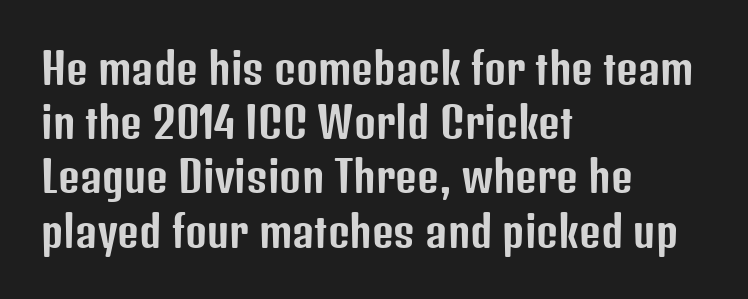
The image shows 42 px condensed sans-serif type, upright; set left-aligned, normal line spacing (1.29x), normal letter spacing, not underlined; low stroke contrast and a medium x-height.
